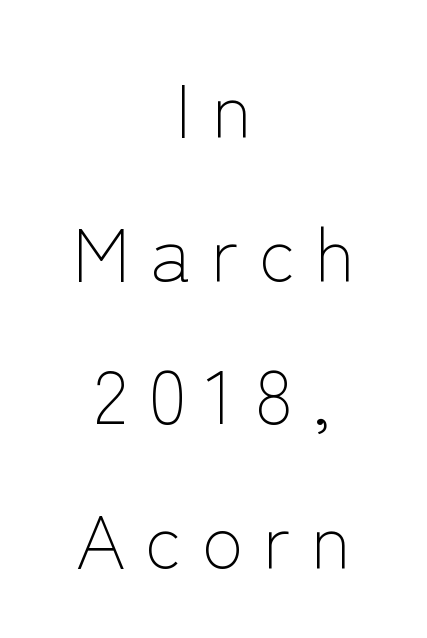
A typesetter would label this face a sans. Looks like regular typesetting: each glyph gets only the width it needs. The tracking reads as deliberately expanded to a designer's eye. Caption: face not bold, strokes unweighted. Short and long lines alike share a common midpoint.
